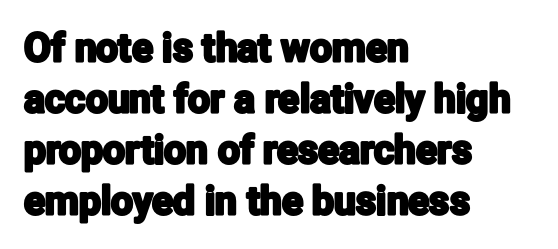
Q: Is the text italic (slanted)? A: No, it is upright.
Q: Is the typeface a serif or a sans-serif typeface? A: Sans-serif.
Q: Is the text underlined? A: No.
Q: How is the paragraph aligned? A: Left-aligned.
Q: Is the spacing between letters normal or unusually wide? A: Normal.
Q: Is the spacing between lines tight, normal or loose? A: Normal.
Q: Width (condensed, normal, or wide)? A: Condensed.
Q: Stroke contrast? A: Low.
Q: x-height? A: Medium.
Q: Monospaced? A: No.
